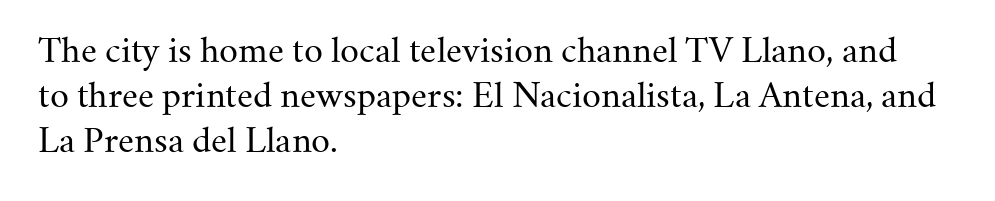
{"serif": "yes", "italic": "no", "bold": "no", "weight": "regular", "width": "normal", "stroke_contrast": "medium", "x_height": "small", "monospaced": "no", "underline": "no", "align": "left", "line_spacing": "normal", "line_spacing_ratio": 1.37, "letter_spacing": "normal", "letter_spacing_em": 0.0, "glyph_px": 33}
